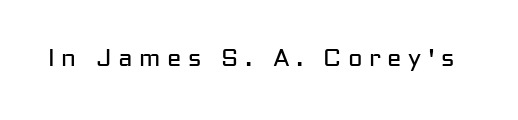
{"italic": "no", "bold": "no", "underline": "no", "letter_spacing": "wide", "letter_spacing_em": 0.27, "glyph_px": 24}
